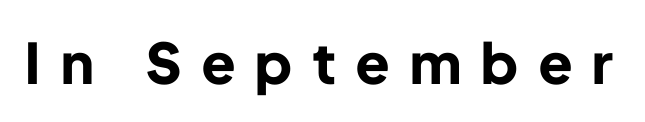
{"serif": "no", "italic": "no", "bold": "yes", "weight": "bold", "width": "normal", "stroke_contrast": "low", "x_height": "medium", "monospaced": "no", "underline": "no", "letter_spacing": "wide", "letter_spacing_em": 0.37, "glyph_px": 56}
